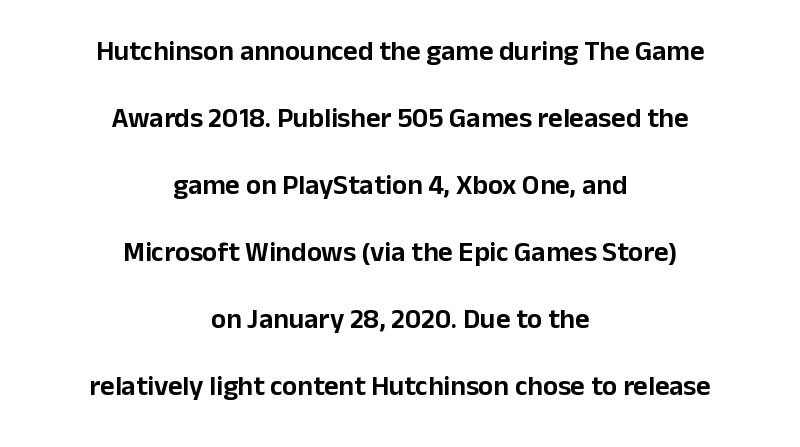
Q: Is the text italic (slanted)? A: No, it is upright.
Q: Is the typeface a serif or a sans-serif typeface? A: Sans-serif.
Q: Is the text underlined? A: No.
Q: How is the paragraph aligned? A: Centered.
Q: Is the spacing between letters normal or unusually wide? A: Normal.
Q: Is the spacing between lines tight, normal or loose? A: Loose.
Q: Width (condensed, normal, or wide)? A: Normal.
Q: Stroke contrast? A: Low.
Q: x-height? A: Medium.
Q: Monospaced? A: No.
